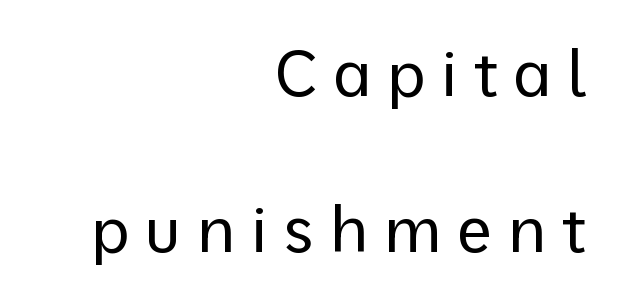
Q: Is the text bold? A: No.
Q: Is the text italic (slanted)? A: No, it is upright.
Q: Is the typeface a serif or a sans-serif typeface? A: Sans-serif.
Q: Is the text underlined? A: No.
Q: How is the paragraph aligned? A: Right-aligned.
Q: Is the spacing between letters normal or unusually wide? A: Unusually wide.
Q: Is the spacing between lines tight, normal or loose? A: Loose.
Q: Width (condensed, normal, or wide)? A: Normal.
Q: Stroke contrast? A: Low.
Q: x-height? A: Medium.
Q: Monospaced? A: No.
